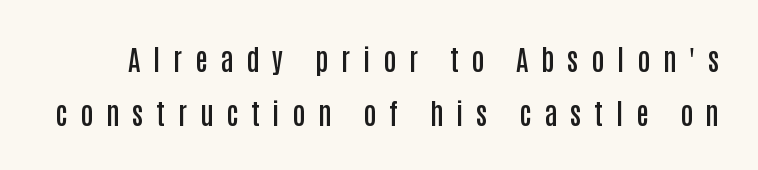
Look at the stroke-to-counter ratio: somewhat heavy, a semibold. Check under the words: just untouched page. Vertically, the passage feels expansive, rows floating well apart. Check where the strokes stop: nothing finishes them off — pure sans. Compared with typical body copy, the letter spacing here is much looser. Spacing verdict: proportional, widths tailored to each character.
